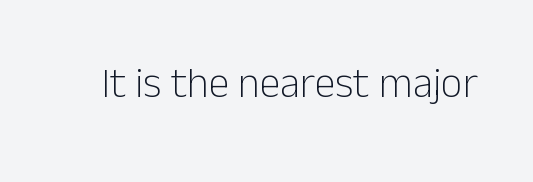
Descender tails drop into unmarked territory. The typeface chosen for these lines omits serifs. This is not heavy type; no bold has been used. Observe the ordinary spacing: letters are neighbours, not strangers. Tall strokes in this sample are plumb rather than angled.
